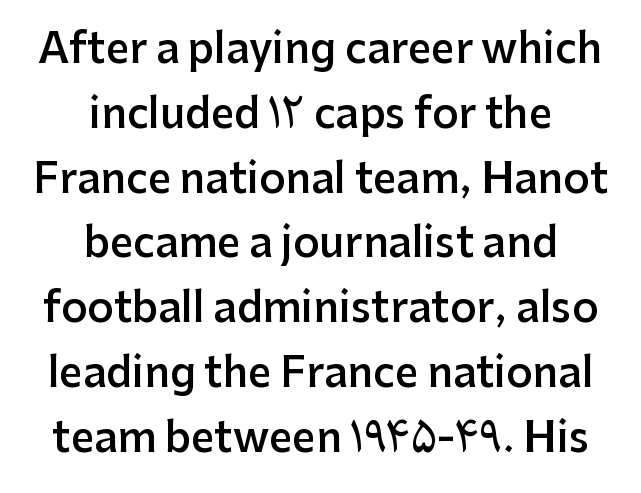
{"serif": "no", "italic": "no", "bold": "semi", "weight": "semibold", "width": "normal", "stroke_contrast": "low", "x_height": "medium", "monospaced": "no", "underline": "no", "align": "center", "line_spacing": "normal", "line_spacing_ratio": 1.58, "letter_spacing": "normal", "letter_spacing_em": 0.0, "glyph_px": 41}
